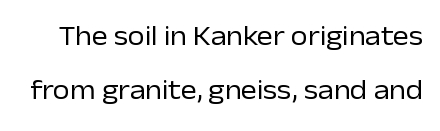
No extra tracking has been applied to these lines. The typesetting does not lean heavy: it is not bold. In terms of posture, this sample is upright. In terms of leading, this rendering errs on the spacious side. The passage shown is not underscored anywhere.
